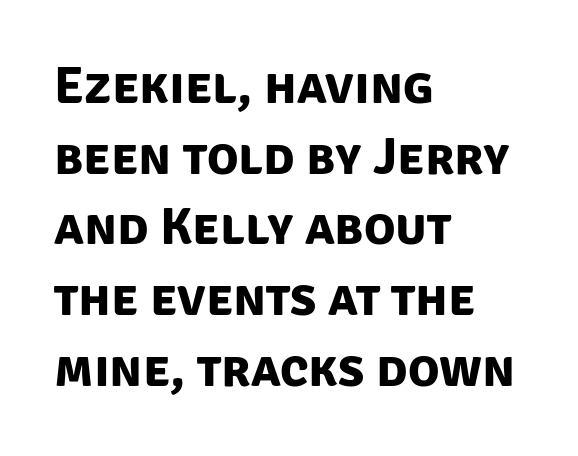
Q: Is the text bold? A: Yes.
Q: Is the typeface a serif or a sans-serif typeface? A: Sans-serif.
Q: Is the text underlined? A: No.
Q: How is the paragraph aligned? A: Left-aligned.
Q: Is the spacing between letters normal or unusually wide? A: Normal.
Q: Is the spacing between lines tight, normal or loose? A: Normal.
Q: Width (condensed, normal, or wide)? A: Normal.
Q: Stroke contrast? A: Low.
Q: x-height? A: Large.
Q: Monospaced? A: No.
